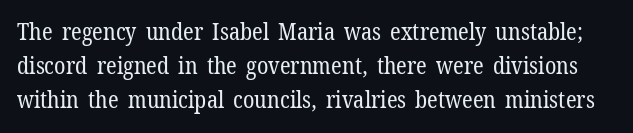
Q: Is the text bold? A: No.
Q: Is the text italic (slanted)? A: No, it is upright.
Q: Is the text underlined? A: No.
Q: Is the spacing between letters normal or unusually wide? A: Normal.
Q: Is the spacing between lines tight, normal or loose? A: Normal.
